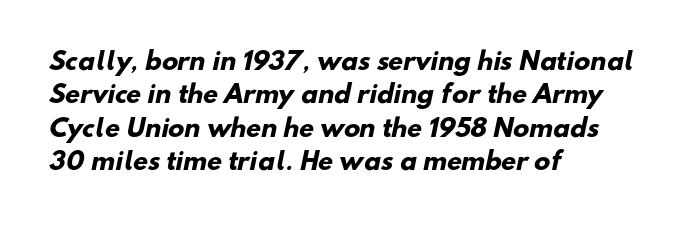
{"bold": "yes", "underline": "no", "align": "left", "line_spacing": "normal", "line_spacing_ratio": 1.39, "letter_spacing": "normal", "letter_spacing_em": 0.0, "glyph_px": 24}
